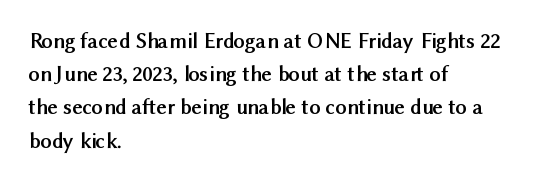
Q: Is the text bold? A: Yes.
Q: Is the text italic (slanted)? A: No, it is upright.
Q: Is the text underlined? A: No.
Q: How is the paragraph aligned? A: Left-aligned.
Q: Is the spacing between letters normal or unusually wide? A: Normal.
Q: Is the spacing between lines tight, normal or loose? A: Normal.
